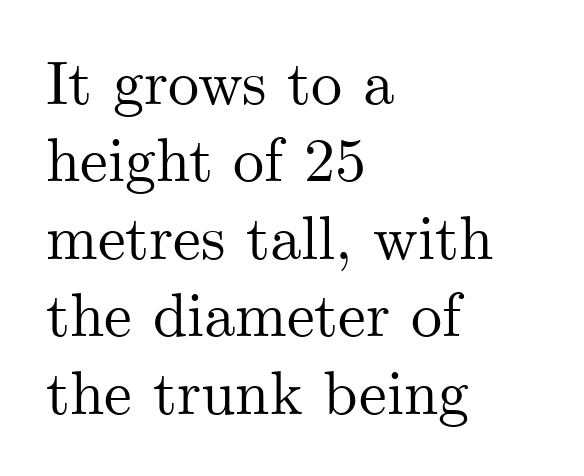
Character widths vary here, with narrow letters taking less room than wide ones. The passage shown stacks its lines at a standard gap. The passage shown is typeset with a serif family. The baseline area is clear. In terms of posture, this sample is upright. There is no visible air inserted between adjacent glyphs.
